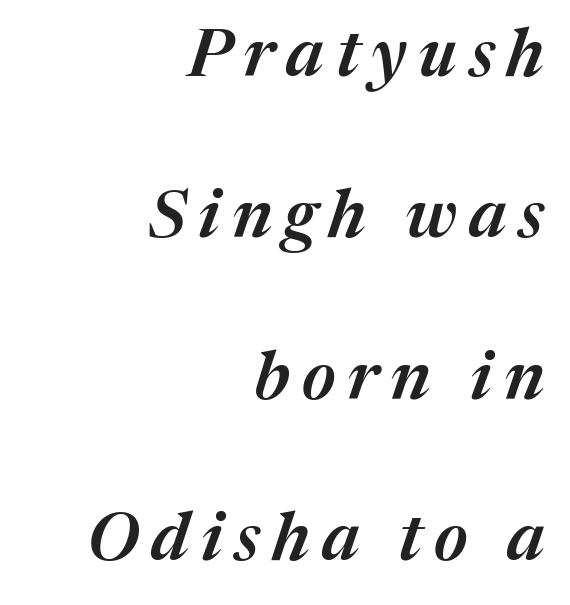
Q: Is the text bold? A: Semi-bold.
Q: Is the text italic (slanted)? A: Yes, it leans right by about 17 degrees.
Q: Is the text underlined? A: No.
Q: How is the paragraph aligned? A: Right-aligned.
Q: Is the spacing between lines tight, normal or loose? A: Loose.
Q: Width (condensed, normal, or wide)? A: Normal.
Q: Stroke contrast? A: Medium.
Q: x-height? A: Medium.
Q: Monospaced? A: No.
